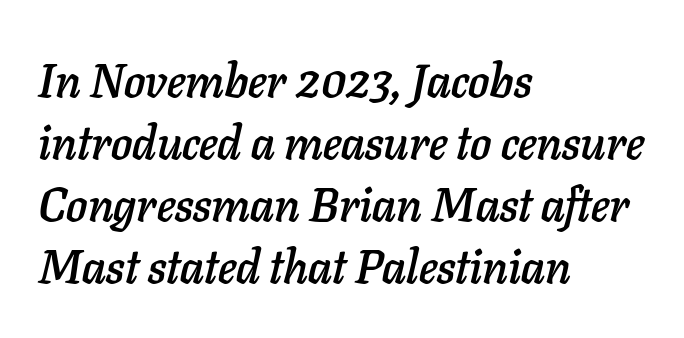
Caption: standard tracking, unaltered. You could not count columns in this text — the font is proportionally spaced. Just letters on the line, the space beneath them empty. Does the leading feel generous? No, just average. Italic? Definitely — the glyphs are oblique. All the whitespace from short lines collects on the right.
